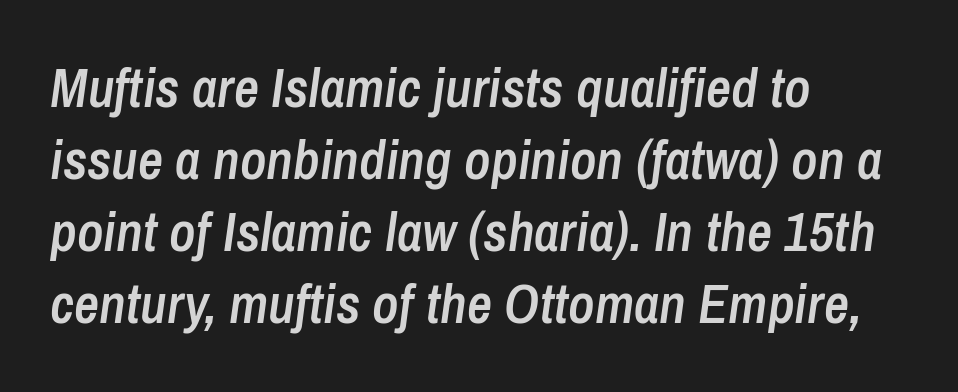
Q: Is the text bold? A: Semi-bold.
Q: Is the text italic (slanted)? A: Yes, it leans right by about 8 degrees.
Q: Is the text underlined? A: No.
Q: How is the paragraph aligned? A: Left-aligned.
Q: Is the spacing between letters normal or unusually wide? A: Normal.
Q: Is the spacing between lines tight, normal or loose? A: Normal.
Q: Width (condensed, normal, or wide)? A: Condensed.
Q: Stroke contrast? A: Low.
Q: x-height? A: Medium.
Q: Monospaced? A: No.
